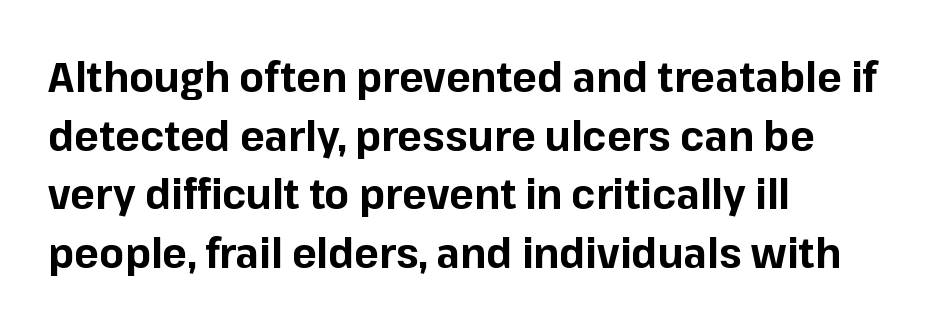
How heavy is the stroke? Heavy — this is a bold. Notice how descenders clear the ascenders below comfortably — that's standard leading. Each letter keeps its own natural width here, so spacing adapts to shape. Short and long lines alike share a common starting point at left.
